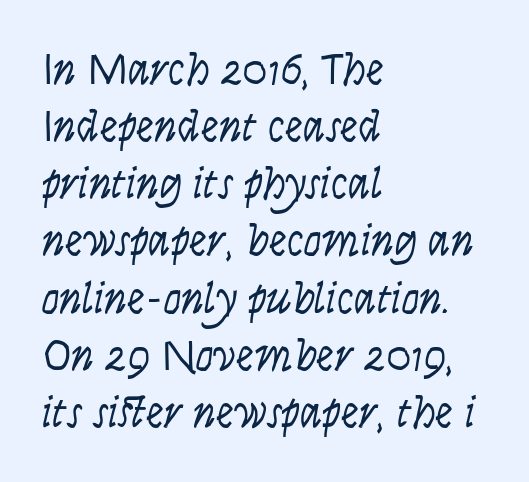
Q: Is the text bold? A: No.
Q: Is the text italic (slanted)? A: Yes, it leans right by about 9 degrees.
Q: Is the text underlined? A: No.
Q: How is the paragraph aligned? A: Left-aligned.
Q: Is the spacing between letters normal or unusually wide? A: Normal.
Q: Is the spacing between lines tight, normal or loose? A: Normal.
Q: Width (condensed, normal, or wide)? A: Condensed.
Q: Stroke contrast? A: Low.
Q: x-height? A: Large.
Q: Monospaced? A: No.
